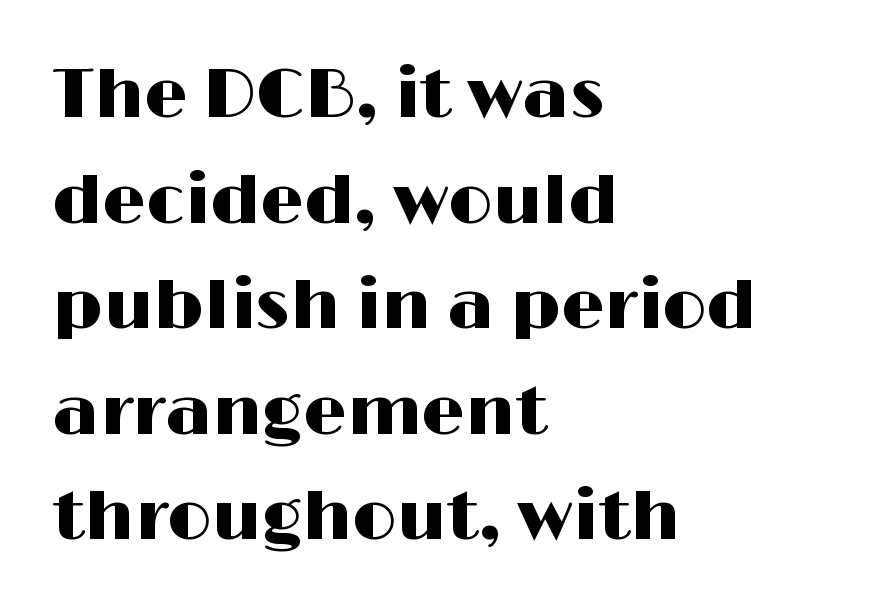
Q: Is the text italic (slanted)? A: No, it is upright.
Q: Is the typeface a serif or a sans-serif typeface? A: Sans-serif.
Q: Is the text underlined? A: No.
Q: How is the paragraph aligned? A: Left-aligned.
Q: Is the spacing between letters normal or unusually wide? A: Normal.
Q: Is the spacing between lines tight, normal or loose? A: Normal.
Q: Width (condensed, normal, or wide)? A: Wide.
Q: Stroke contrast? A: High.
Q: x-height? A: Medium.
Q: Monospaced? A: No.
